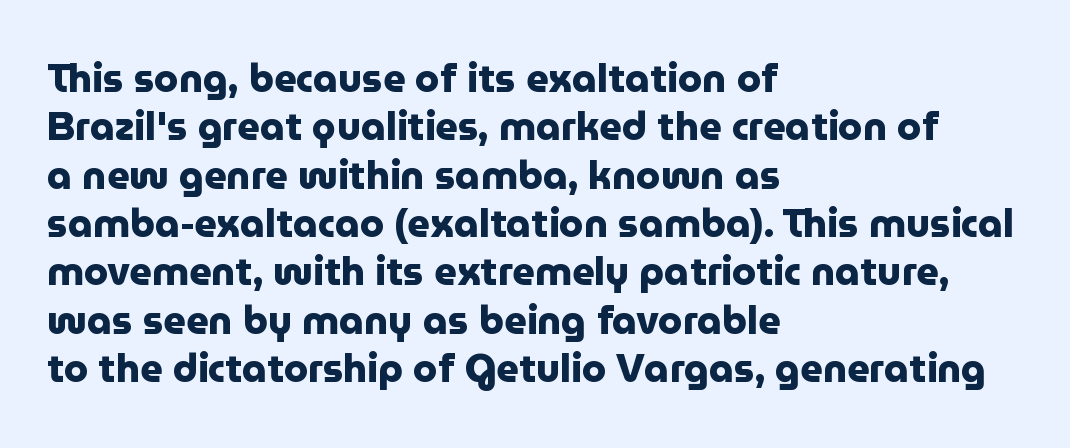
Q: Is the text bold? A: Yes.
Q: Is the text italic (slanted)? A: No, it is upright.
Q: Is the typeface a serif or a sans-serif typeface? A: Sans-serif.
Q: Is the text underlined? A: No.
Q: How is the paragraph aligned? A: Left-aligned.
Q: Is the spacing between letters normal or unusually wide? A: Normal.
Q: Width (condensed, normal, or wide)? A: Normal.
Q: Stroke contrast? A: Low.
Q: x-height? A: Medium.
Q: Monospaced? A: No.
